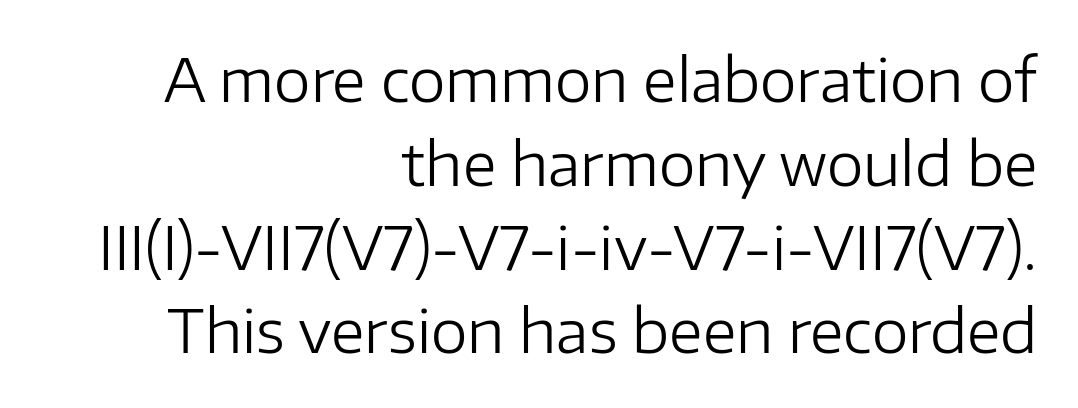
Q: Is the text bold? A: No.
Q: Is the text italic (slanted)? A: No, it is upright.
Q: Is the typeface a serif or a sans-serif typeface? A: Sans-serif.
Q: Is the text underlined? A: No.
Q: How is the paragraph aligned? A: Right-aligned.
Q: Is the spacing between letters normal or unusually wide? A: Normal.
Q: Is the spacing between lines tight, normal or loose? A: Normal.
Q: Width (condensed, normal, or wide)? A: Normal.
Q: Stroke contrast? A: Low.
Q: x-height? A: Medium.
Q: Monospaced? A: No.
